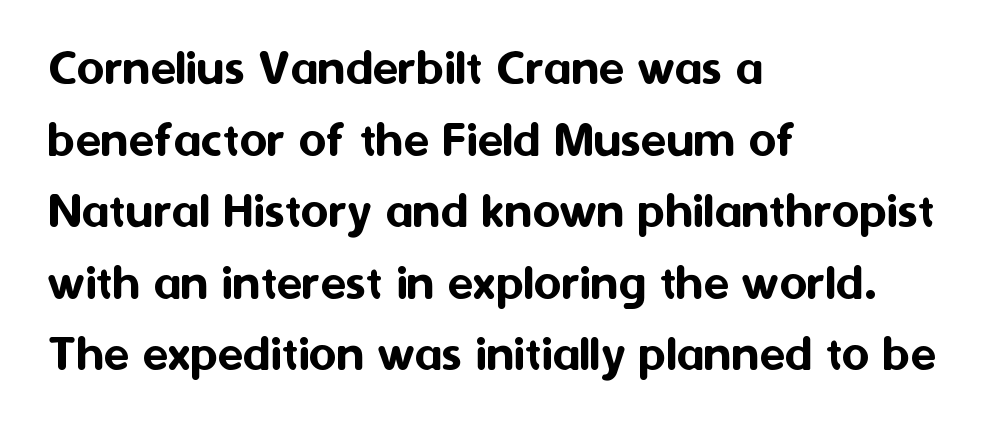
Q: Is the text italic (slanted)? A: No, it is upright.
Q: Is the typeface a serif or a sans-serif typeface? A: Sans-serif.
Q: Is the text underlined? A: No.
Q: How is the paragraph aligned? A: Left-aligned.
Q: Is the spacing between letters normal or unusually wide? A: Normal.
Q: Is the spacing between lines tight, normal or loose? A: Normal.
Q: Width (condensed, normal, or wide)? A: Normal.
Q: Stroke contrast? A: Medium.
Q: x-height? A: Medium.
Q: Monospaced? A: No.
